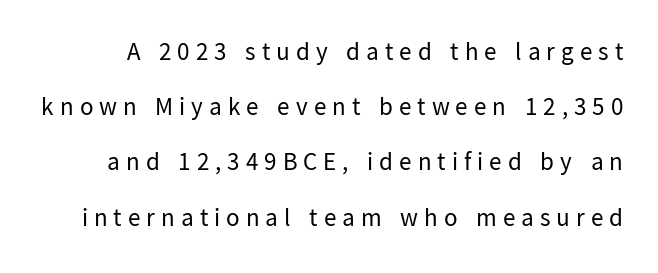
Posture: straight, roman, zero tilt. These glyphs show unthickened strokes, regular width or finer. Letters rest on an invisible, unmarked baseline. Vertical spacing — loose. There is plenty of visible air inserted between adjacent glyphs.
